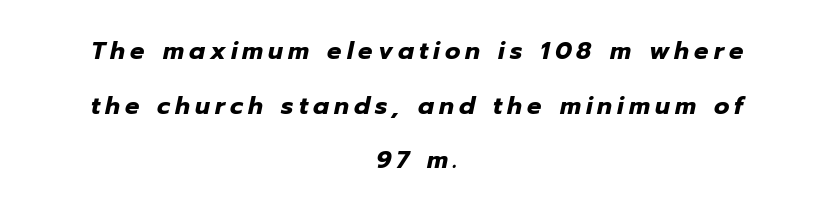
{"italic": "yes", "lean": "right", "slant_degrees": 12, "bold": "yes", "underline": "no", "align": "center", "line_spacing": "loose", "line_spacing_ratio": 2.28, "letter_spacing": "wide", "letter_spacing_em": 0.21, "glyph_px": 24}
